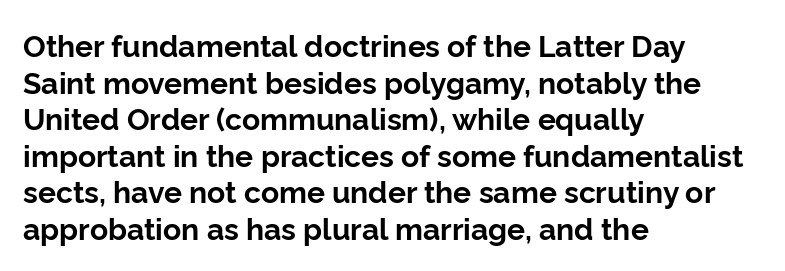
{"serif": "no", "italic": "no", "bold": "yes", "weight": "bold", "width": "normal", "stroke_contrast": "low", "x_height": "medium", "monospaced": "no", "underline": "no", "align": "left", "line_spacing_ratio": 1.22, "letter_spacing": "normal", "letter_spacing_em": 0.0, "glyph_px": 30}
